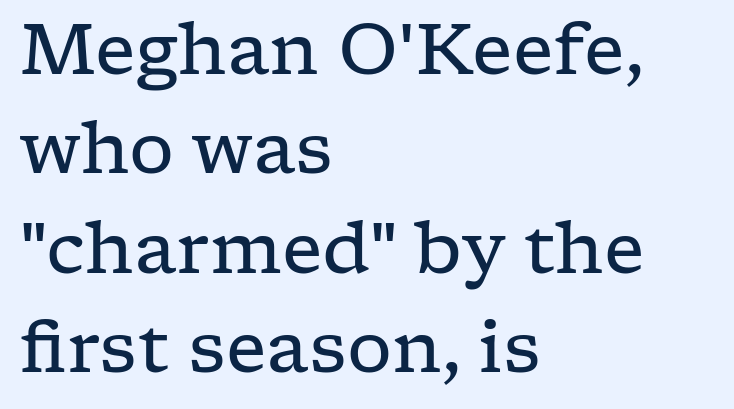
{"serif": "yes", "italic": "no", "bold": "no", "weight": "regular", "width": "wide", "stroke_contrast": "low", "x_height": "medium", "monospaced": "no", "underline": "no", "align": "left", "line_spacing": "normal", "line_spacing_ratio": 1.4, "letter_spacing": "normal", "letter_spacing_em": 0.0, "glyph_px": 71}
